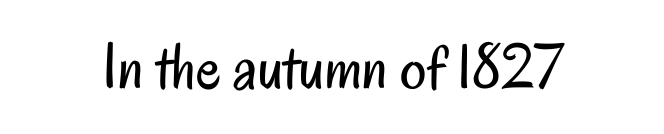
The image shows 66 px regular-weight, condensed sans-serif type, upright; set normal letter spacing, not underlined; low stroke contrast and a small x-height.
